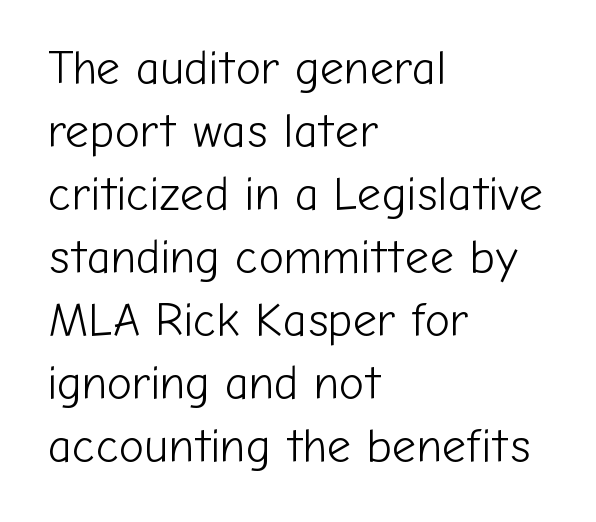
The image shows 47 px light sans-serif type, upright; set left-aligned, normal line spacing (1.34x), normal letter spacing, not underlined; low stroke contrast and a medium x-height.
